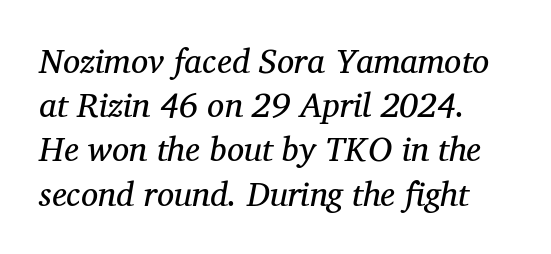
{"serif": "yes", "italic": "yes", "lean": "right", "slant_degrees": 12, "bold": "no", "weight": "regular", "width": "normal", "stroke_contrast": "medium", "x_height": "medium", "monospaced": "no", "underline": "no", "line_spacing": "normal", "line_spacing_ratio": 1.3, "letter_spacing": "normal", "letter_spacing_em": 0.0, "glyph_px": 34}
